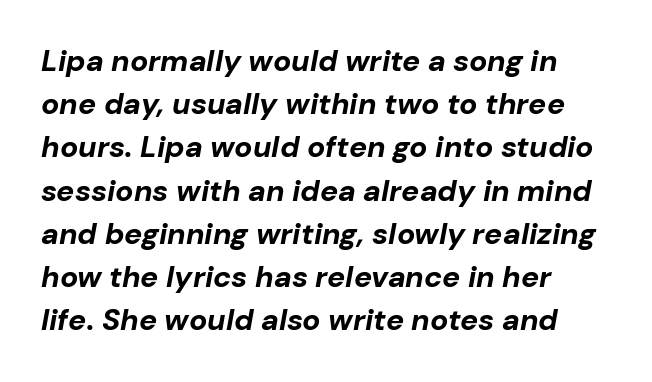
{"italic": "yes", "lean": "right", "slant_degrees": 10, "bold": "yes", "weight": "bold", "width": "normal", "stroke_contrast": "low", "x_height": "medium", "monospaced": "no", "underline": "no", "align": "left", "line_spacing": "normal", "line_spacing_ratio": 1.44, "letter_spacing": "normal", "letter_spacing_em": 0.0, "glyph_px": 30}
